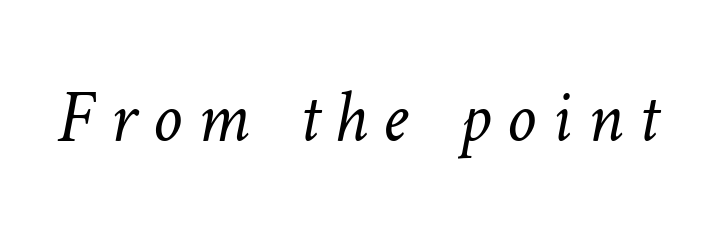
Q: Is the text bold? A: No.
Q: Is the text underlined? A: No.
Q: Is the spacing between letters normal or unusually wide? A: Unusually wide.
Q: Width (condensed, normal, or wide)? A: Normal.
Q: Stroke contrast? A: Low.
Q: x-height? A: Medium.
Q: Monospaced? A: No.
